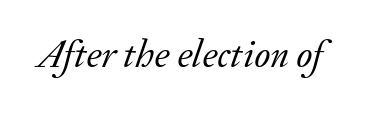
Q: Is the text bold? A: No.
Q: Is the text italic (slanted)? A: Yes, it leans right by about 20 degrees.
Q: Is the typeface a serif or a sans-serif typeface? A: Serif.
Q: Is the text underlined? A: No.
Q: Is the spacing between letters normal or unusually wide? A: Normal.
Q: Width (condensed, normal, or wide)? A: Normal.
Q: Stroke contrast? A: Low.
Q: x-height? A: Small.
Q: Monospaced? A: No.
